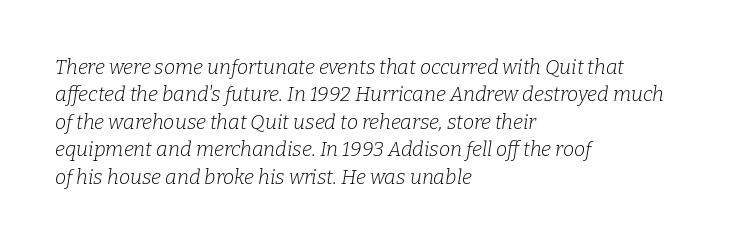
{"italic": "yes", "lean": "right", "slant_degrees": 9, "bold": "no", "underline": "no", "align": "left", "line_spacing": "normal", "line_spacing_ratio": 1.37, "letter_spacing": "normal", "letter_spacing_em": 0.0, "glyph_px": 20}
